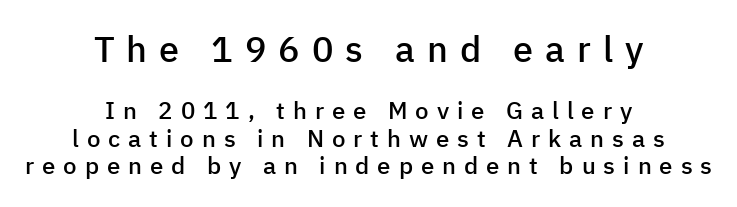
Does the bottom block carry the larger type? No, the top block does. Is this a fixed-width face? No — the glyphs have proportional, varying widths. No feet cap the strokes, marking this as sans-serif type. Leftover space on each line is divided equally before and after the words. Clear beneath every line of the passage.
